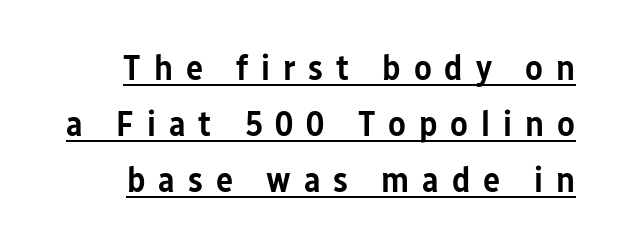
Q: Is the text bold? A: Semi-bold.
Q: Is the text italic (slanted)? A: No, it is upright.
Q: Is the typeface a serif or a sans-serif typeface? A: Sans-serif.
Q: Is the text underlined? A: Yes.
Q: Is the spacing between letters normal or unusually wide? A: Unusually wide.
Q: Is the spacing between lines tight, normal or loose? A: Normal.
Q: Width (condensed, normal, or wide)? A: Condensed.
Q: Stroke contrast? A: Low.
Q: x-height? A: Medium.
Q: Monospaced? A: No.
